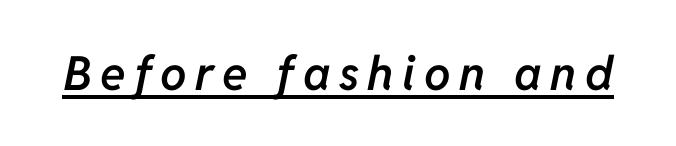
The image shows 47 px semibold type, italic (leaning right); set underlined; low stroke contrast and a medium x-height.
